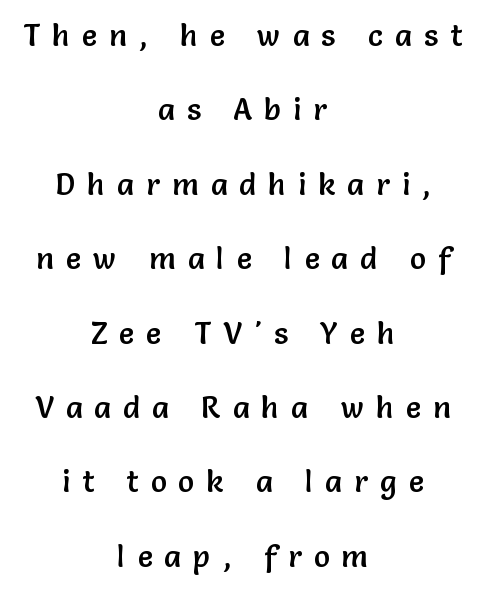
The image shows 30 px sans-serif type, upright; set centered, loose line spacing (2.48x), unusually wide letter spacing (+0.41 em), not underlined; low stroke contrast and a medium x-height.
